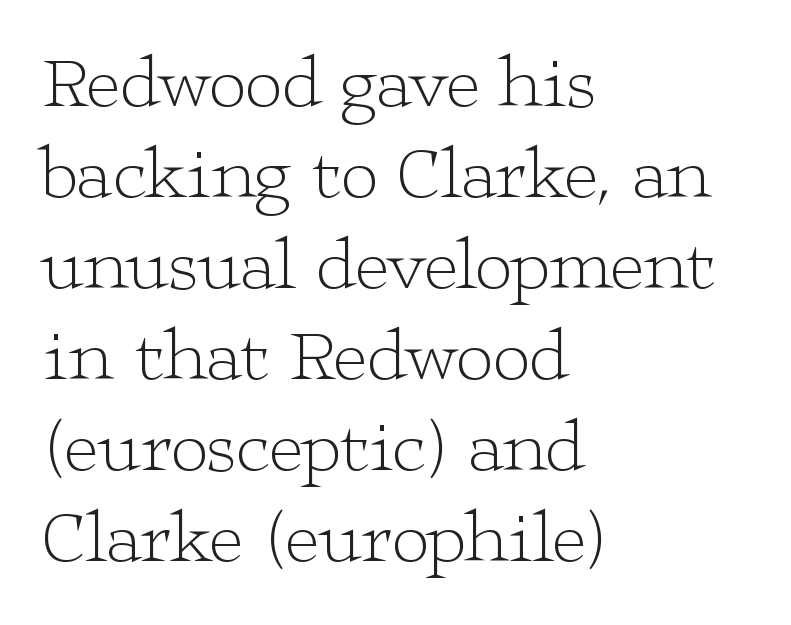
The image shows 74 px light, wide serif type, upright; set left-aligned, line spacing 1.23x, normal letter spacing, not underlined; low stroke contrast and a medium x-height.
